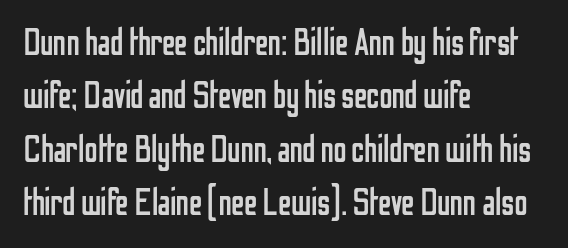
The image shows 37 px regular-weight, condensed sans-serif type, upright; set left-aligned, normal line spacing (1.44x), normal letter spacing, not underlined; low stroke contrast and a medium x-height.
